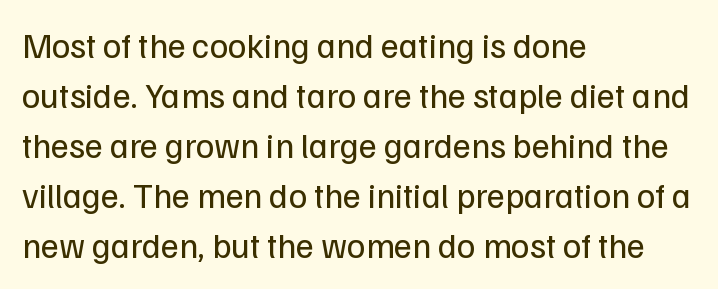
Q: Is the text bold? A: No.
Q: Is the text italic (slanted)? A: No, it is upright.
Q: Is the typeface a serif or a sans-serif typeface? A: Sans-serif.
Q: Is the text underlined? A: No.
Q: How is the paragraph aligned? A: Left-aligned.
Q: Is the spacing between letters normal or unusually wide? A: Normal.
Q: Is the spacing between lines tight, normal or loose? A: Normal.
Q: Width (condensed, normal, or wide)? A: Normal.
Q: Stroke contrast? A: Low.
Q: x-height? A: Medium.
Q: Monospaced? A: No.
